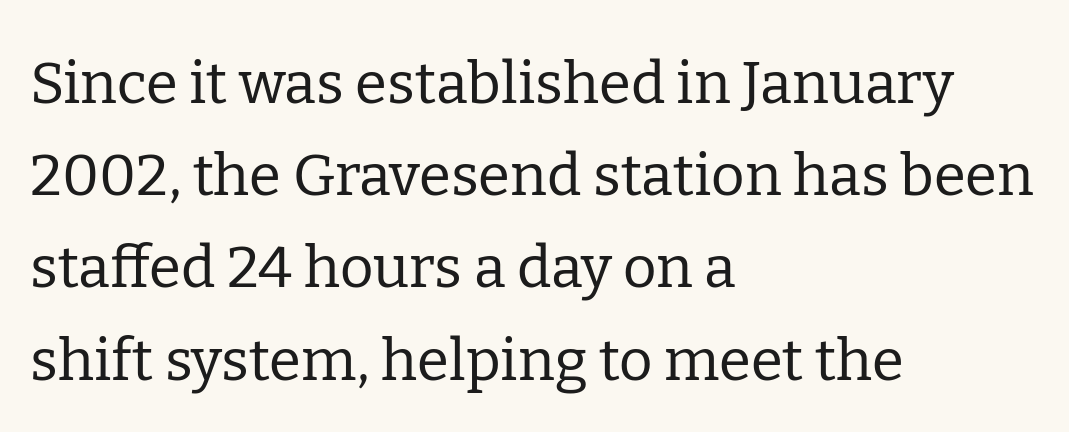
Check where the strokes stop: tiny serifs finish them off. A typesetter would mark this as roman, not italic. The letterforms sit shoulder to shoulder at normal distance. Descenders hang freely into open space. Horizontally, the lines are justified to the leading edge only. Vertically, the passage feels balanced, rows spaced as you'd expect.
